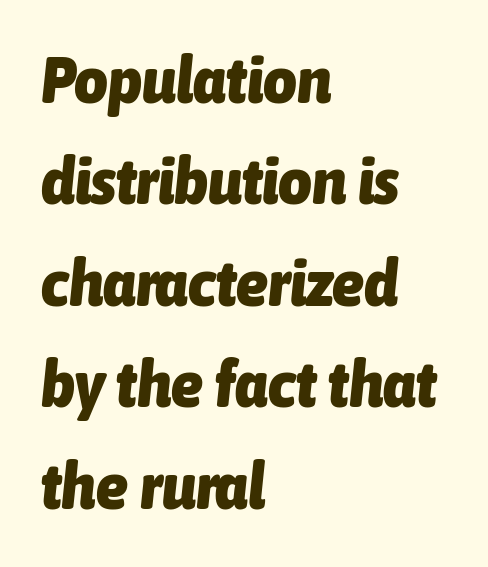
The image shows 65 px heavy, condensed type, italic (leaning right); set left-aligned, normal line spacing (1.56x), normal letter spacing, not underlined; low stroke contrast and a medium x-height.
